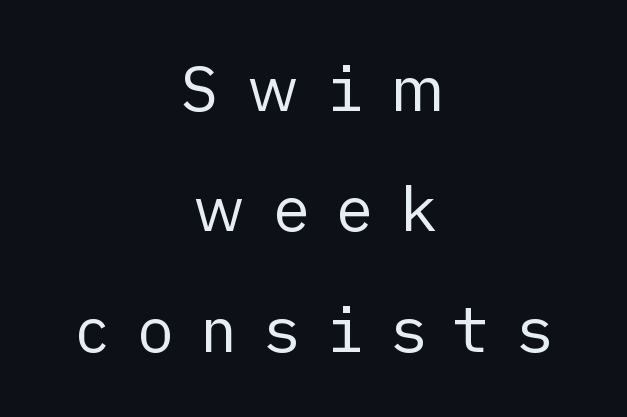
{"serif": "no", "italic": "no", "bold": "no", "weight": "regular", "width": "normal", "stroke_contrast": "low", "x_height": "medium", "underline": "no", "align": "center", "line_spacing": "loose", "line_spacing_ratio": 1.94, "letter_spacing": "wide", "letter_spacing_em": 0.42, "glyph_px": 62}
